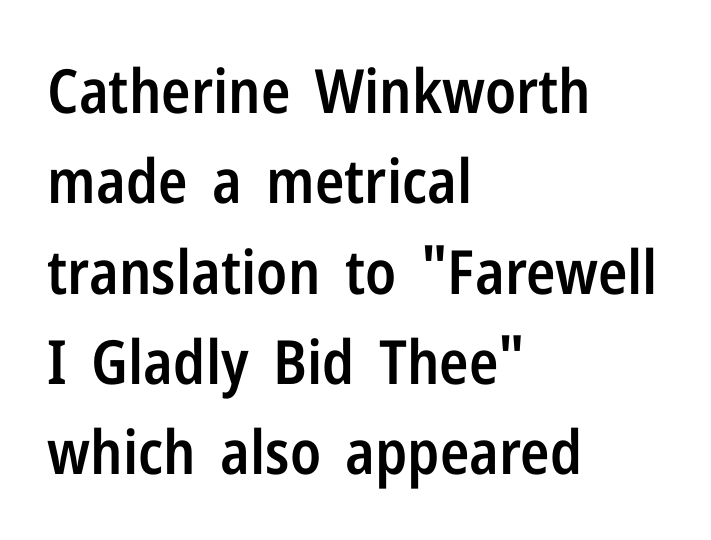
The image shows 61 px semibold, condensed sans-serif type, upright; set left-aligned, normal line spacing (1.48x), normal letter spacing, not underlined; low stroke contrast and a medium x-height.
